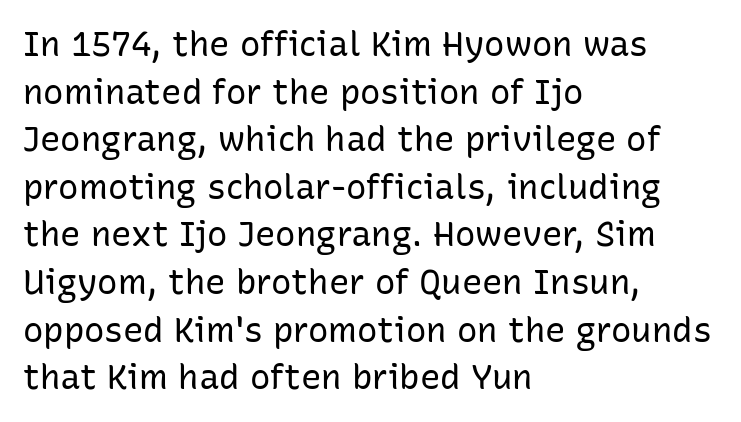
{"serif": "no", "italic": "no", "bold": "no", "weight": "regular", "width": "normal", "stroke_contrast": "low", "x_height": "medium", "monospaced": "no", "underline": "no", "align": "left", "line_spacing": "normal", "line_spacing_ratio": 1.4, "letter_spacing": "normal", "letter_spacing_em": 0.0, "glyph_px": 34}
